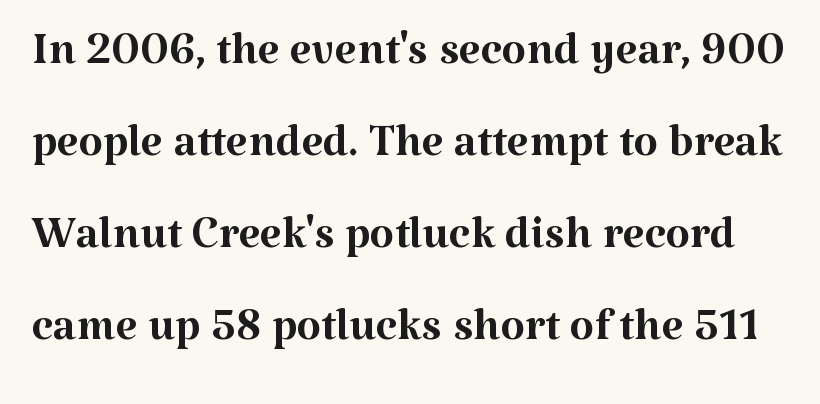
{"serif": "yes", "italic": "no", "bold": "no", "weight": "regular", "width": "normal", "stroke_contrast": "medium", "x_height": "medium", "monospaced": "no", "underline": "no", "line_spacing": "normal", "line_spacing_ratio": 1.46, "letter_spacing": "normal", "letter_spacing_em": 0.0, "glyph_px": 63}
